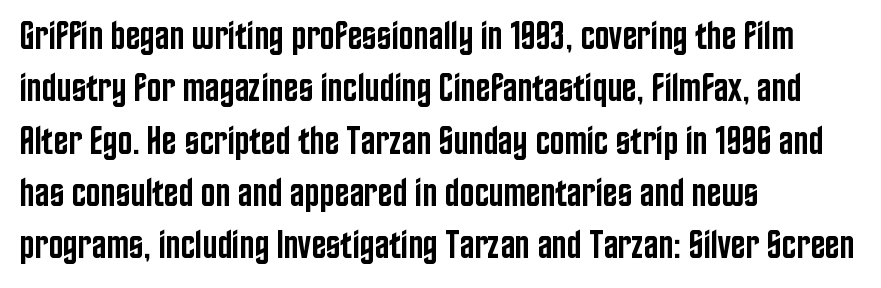
Q: Is the text bold? A: Semi-bold.
Q: Is the text italic (slanted)? A: No, it is upright.
Q: Is the typeface a serif or a sans-serif typeface? A: Sans-serif.
Q: Is the text underlined? A: No.
Q: How is the paragraph aligned? A: Left-aligned.
Q: Is the spacing between letters normal or unusually wide? A: Normal.
Q: Is the spacing between lines tight, normal or loose? A: Normal.
Q: Width (condensed, normal, or wide)? A: Condensed.
Q: Stroke contrast? A: Low.
Q: x-height? A: Large.
Q: Monospaced? A: No.
